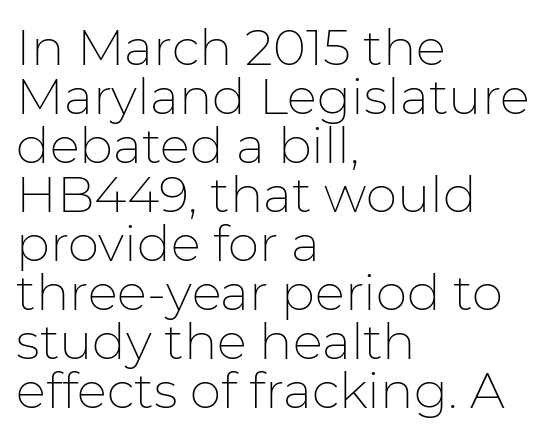
{"serif": "no", "italic": "no", "bold": "no", "weight": "thin", "width": "normal", "stroke_contrast": "low", "x_height": "medium", "monospaced": "no", "underline": "no", "align": "left", "line_spacing": "tight", "line_spacing_ratio": 0.98, "letter_spacing": "normal", "letter_spacing_em": 0.0, "glyph_px": 50}
